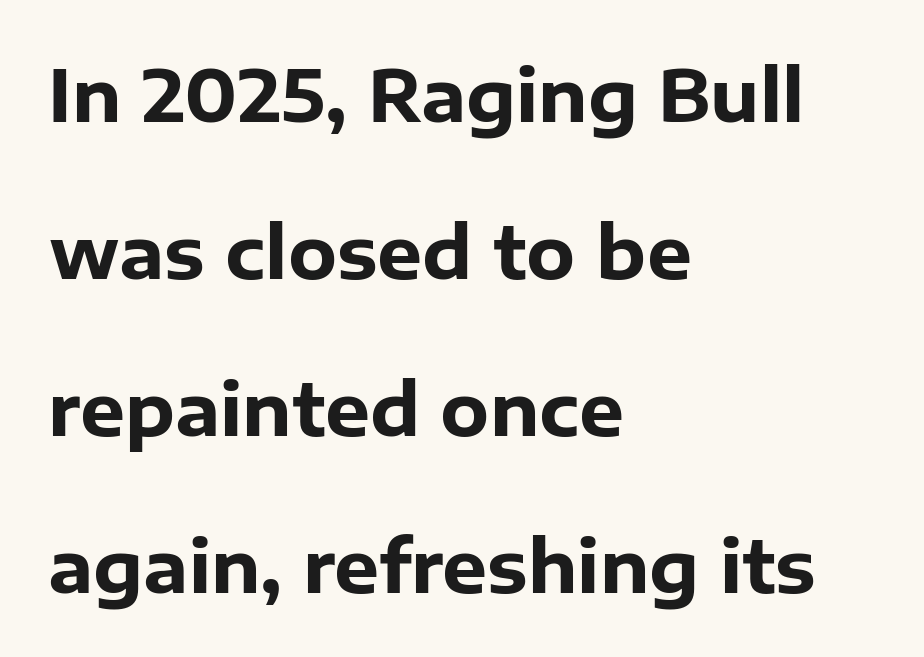
{"serif": "no", "italic": "no", "bold": "yes", "weight": "heavy", "width": "normal", "stroke_contrast": "low", "x_height": "medium", "monospaced": "no", "underline": "no", "align": "left", "line_spacing": "loose", "line_spacing_ratio": 2.21, "letter_spacing": "normal", "letter_spacing_em": 0.0, "glyph_px": 71}
